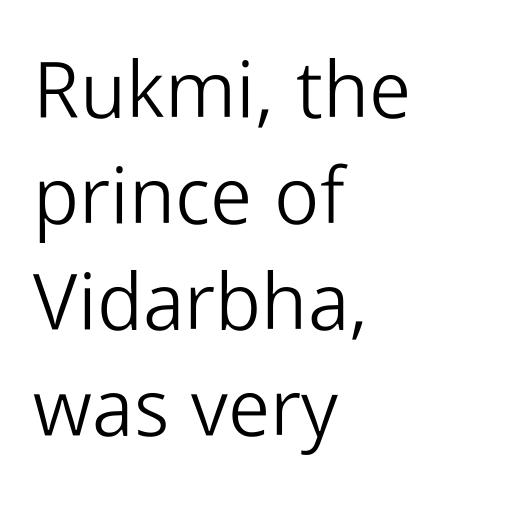
The image shows 79 px light sans-serif type, upright; set left-aligned, normal line spacing (1.34x), normal letter spacing, not underlined; low stroke contrast and a medium x-height.
